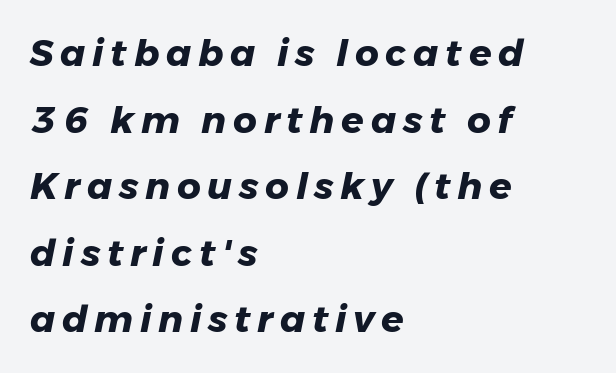
The image shows 37 px heavy type, italic (leaning right); set left-aligned, line spacing 1.8x, not underlined; low stroke contrast and a medium x-height.
